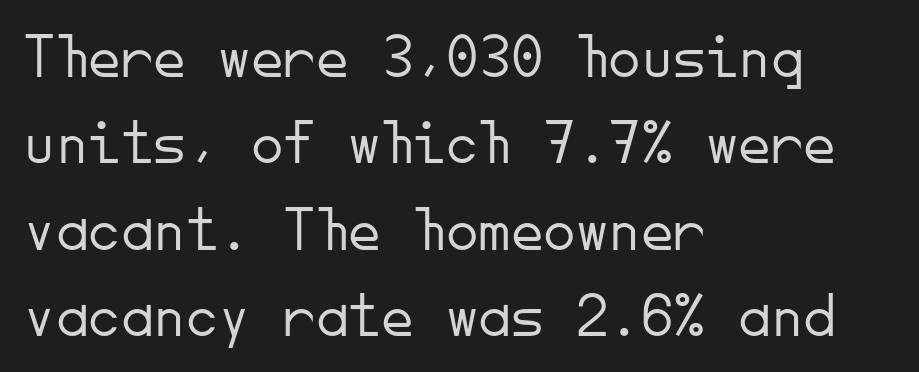
The image shows 65 px light sans-serif type, upright, monospaced; set left-aligned, normal line spacing (1.33x), normal letter spacing, not underlined; low stroke contrast and a small x-height.
